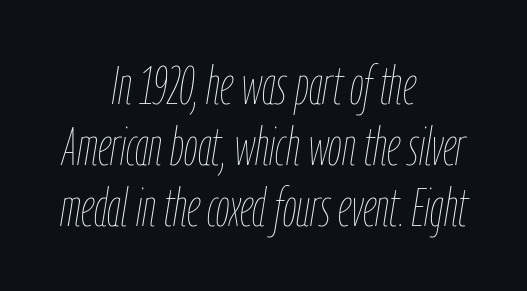
Q: Is the text bold? A: No.
Q: Is the text italic (slanted)? A: Yes, it leans right by about 9 degrees.
Q: Is the text underlined? A: No.
Q: How is the paragraph aligned? A: Centered.
Q: Is the spacing between letters normal or unusually wide? A: Normal.
Q: Is the spacing between lines tight, normal or loose? A: Tight.
Q: Width (condensed, normal, or wide)? A: Condensed.
Q: Stroke contrast? A: Low.
Q: x-height? A: Medium.
Q: Monospaced? A: No.
